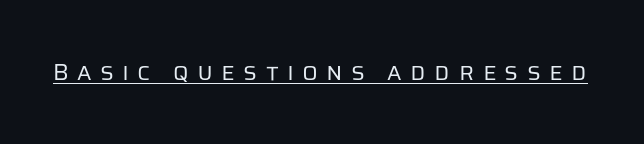
{"italic": "no", "bold": "no", "underline": "yes", "letter_spacing": "wide", "letter_spacing_em": 0.36, "glyph_px": 23}
